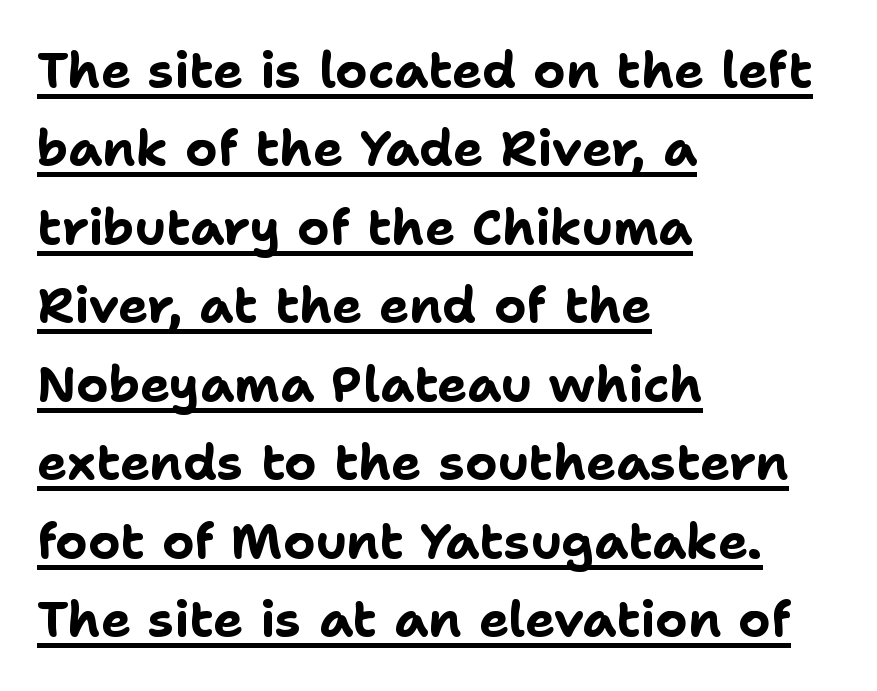
Default kerning and tracking; the words read as compact shapes. Each glyph is drawn with heavy, bold strokes. The font family rendered here belongs to the sans-serif group. Each new line begins a customary step beneath the previous one. Reading down the block, your eye returns to a fixed left position each line. This sample has the flowing, uneven cadence of proportional lettering.
